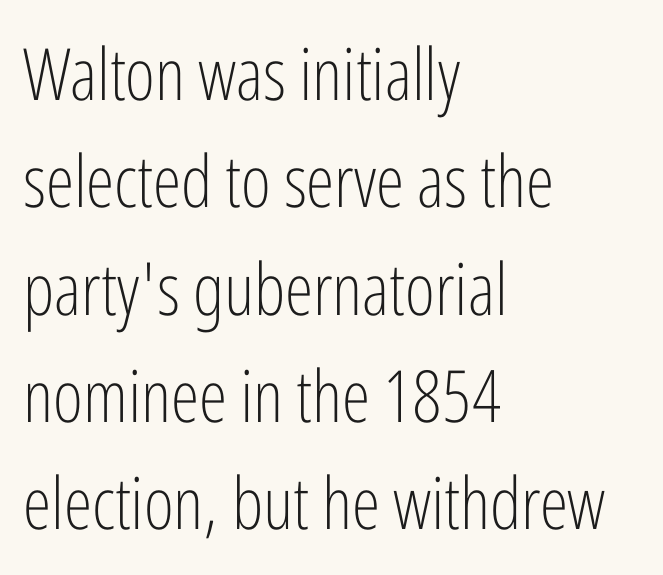
Q: Is the text bold? A: No.
Q: Is the text italic (slanted)? A: No, it is upright.
Q: Is the typeface a serif or a sans-serif typeface? A: Sans-serif.
Q: Is the text underlined? A: No.
Q: How is the paragraph aligned? A: Left-aligned.
Q: Is the spacing between letters normal or unusually wide? A: Normal.
Q: Is the spacing between lines tight, normal or loose? A: Normal.
Q: Width (condensed, normal, or wide)? A: Condensed.
Q: Stroke contrast? A: Low.
Q: x-height? A: Medium.
Q: Monospaced? A: No.
